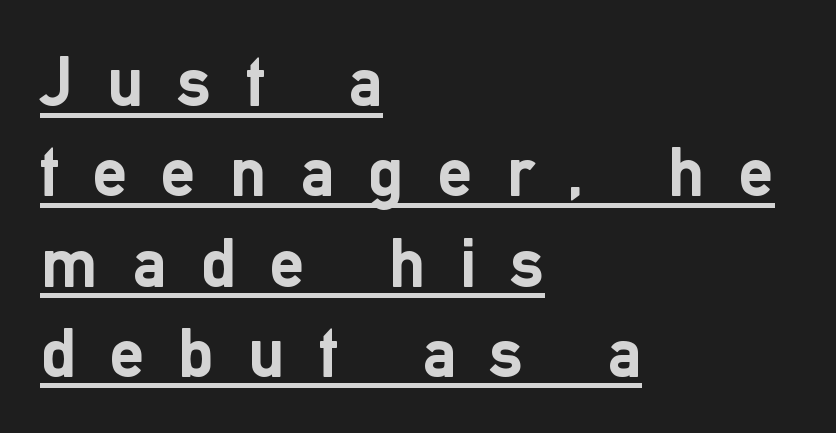
{"serif": "no", "italic": "no", "bold": "yes", "weight": "semibold", "width": "normal", "stroke_contrast": "low", "x_height": "medium", "monospaced": "no", "underline": "yes", "align": "left", "line_spacing": "normal", "line_spacing_ratio": 1.29, "letter_spacing": "wide", "letter_spacing_em": 0.48, "glyph_px": 70}
